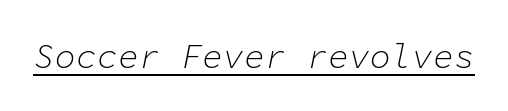
Q: Is the text bold? A: No.
Q: Is the text italic (slanted)? A: Yes, it leans right by about 11 degrees.
Q: Is the text underlined? A: Yes.
Q: Is the spacing between letters normal or unusually wide? A: Normal.
Q: Width (condensed, normal, or wide)? A: Normal.
Q: Stroke contrast? A: Low.
Q: x-height? A: Medium.
Q: Monospaced? A: Yes.
